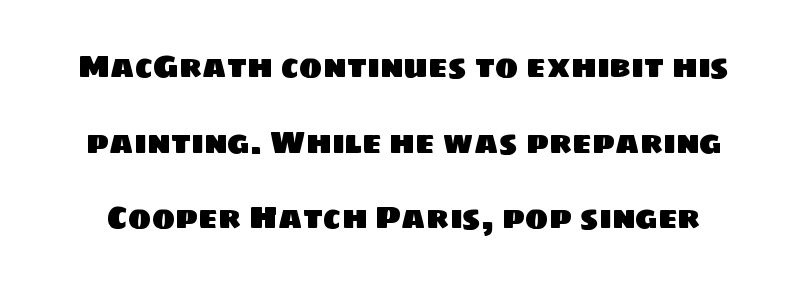
Q: Is the typeface a serif or a sans-serif typeface? A: Sans-serif.
Q: Is the text underlined? A: No.
Q: Is the spacing between letters normal or unusually wide? A: Normal.
Q: Is the spacing between lines tight, normal or loose? A: Loose.
Q: Width (condensed, normal, or wide)? A: Normal.
Q: Stroke contrast? A: Low.
Q: x-height? A: Large.
Q: Monospaced? A: No.
